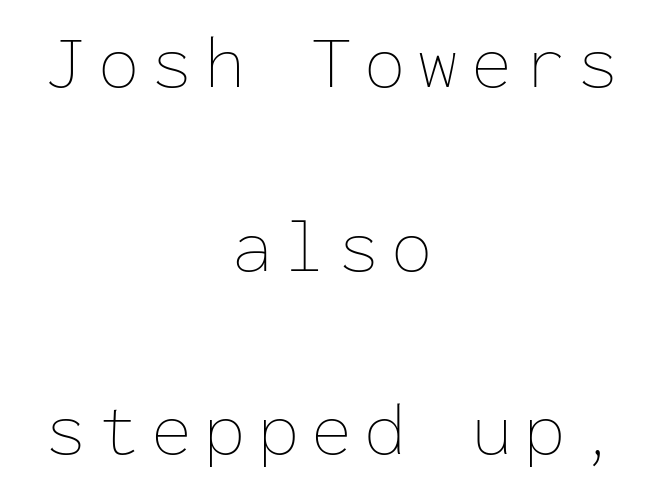
Notice the wide empty band between every row — that's loose leading. When letters stand straight like this, we call the style roman or upright. Just letters on the line, the space beneath them empty. The rendering uses typewriter-style spacing with identical character cells. Counters stay open thanks to moderate or lighter strokes.
